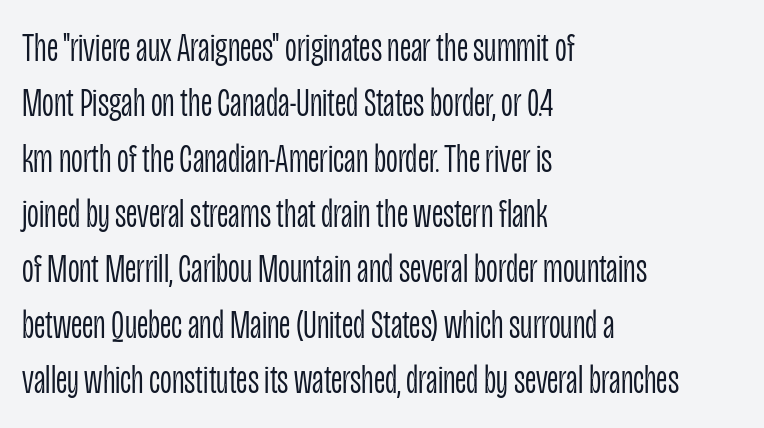
Q: Is the text bold? A: No.
Q: Is the text italic (slanted)? A: No, it is upright.
Q: Is the typeface a serif or a sans-serif typeface? A: Sans-serif.
Q: Is the text underlined? A: No.
Q: How is the paragraph aligned? A: Left-aligned.
Q: Is the spacing between letters normal or unusually wide? A: Normal.
Q: Is the spacing between lines tight, normal or loose? A: Normal.
Q: Width (condensed, normal, or wide)? A: Condensed.
Q: Stroke contrast? A: Low.
Q: x-height? A: Large.
Q: Monospaced? A: No.
